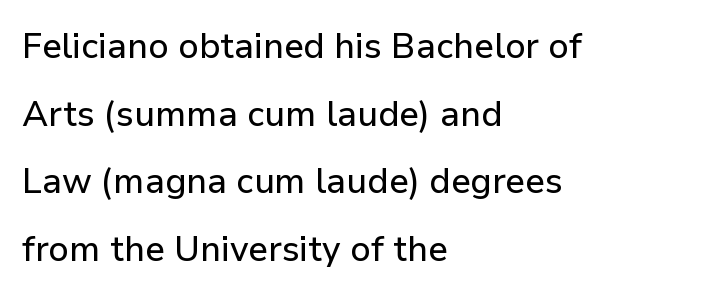
These lines stack with their left ends in a neat column. The face used here is proportionally spaced, like ordinary book or web type. How would I describe the line gaps? Wide and relaxed. No italicization has been applied; the sample stays upright. The words here are not underlined. A typesetter would label this face a sans.
